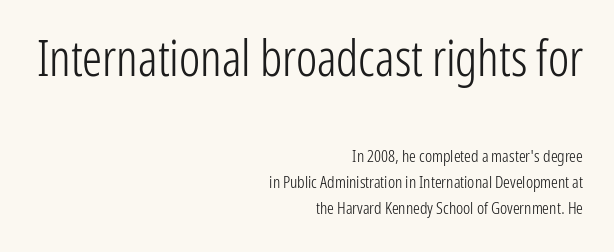
Q: Is the text bold? A: No.
Q: Is the text italic (slanted)? A: No, it is upright.
Q: Is the typeface a serif or a sans-serif typeface? A: Sans-serif.
Q: Is the text underlined? A: No.
Q: How is the paragraph aligned? A: Right-aligned.
Q: Is the spacing between letters normal or unusually wide? A: Normal.
Q: Is the spacing between lines tight, normal or loose? A: Normal.
Q: Which block of text is set in a larger size, the first (top) or the second (bottom)? A: The first (top) one.
Q: Width (condensed, normal, or wide)? A: Condensed.
Q: Stroke contrast? A: Low.
Q: x-height? A: Medium.
Q: Monospaced? A: No.
